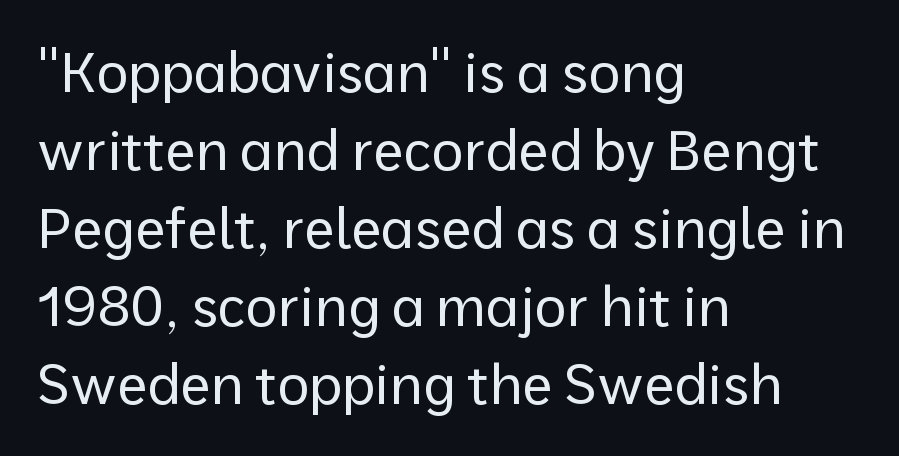
The image shows 55 px regular-weight sans-serif type, upright; set left-aligned, normal line spacing (1.42x), normal letter spacing, not underlined; low stroke contrast and a medium x-height.
